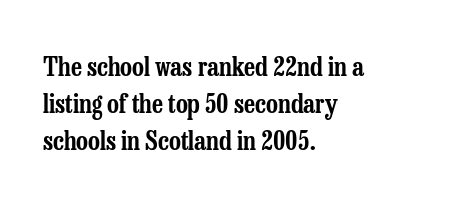
{"italic": "no", "underline": "no", "align": "left", "line_spacing": "normal", "line_spacing_ratio": 1.42, "letter_spacing": "normal", "letter_spacing_em": 0.0, "glyph_px": 26}
